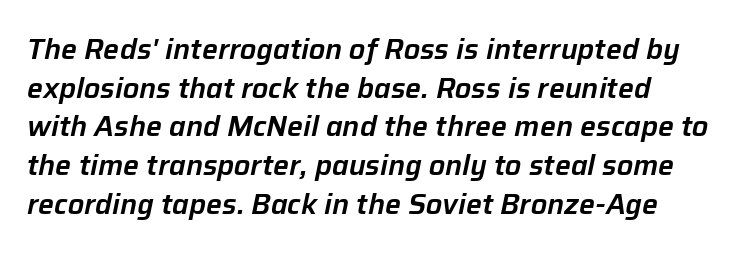
Q: Is the text italic (slanted)? A: Yes, it leans right by about 12 degrees.
Q: Is the text underlined? A: No.
Q: Is the spacing between letters normal or unusually wide? A: Normal.
Q: Is the spacing between lines tight, normal or loose? A: Normal.
Q: Width (condensed, normal, or wide)? A: Normal.
Q: Stroke contrast? A: Low.
Q: x-height? A: Medium.
Q: Monospaced? A: No.
